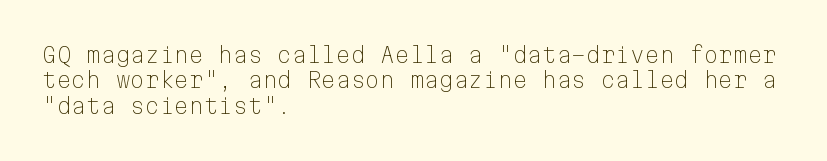
Q: Is the text bold? A: No.
Q: Is the text italic (slanted)? A: No, it is upright.
Q: Is the text underlined? A: No.
Q: How is the paragraph aligned? A: Left-aligned.
Q: Is the spacing between letters normal or unusually wide? A: Normal.
